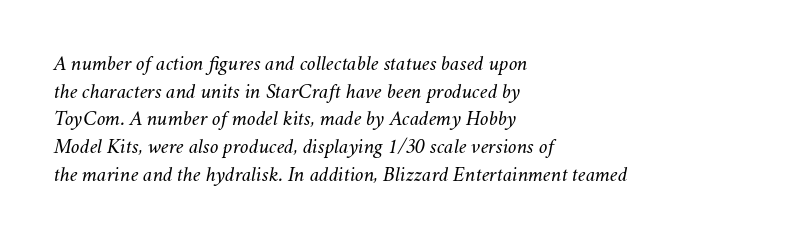
In CSS terms this would be text-align: left. Students, note that the glyphs here touch the page at normal intervals. The lettering tilts uniformly, giving the passage an italic look. Quick note: underline off. No chunkiness to these letters — they're not bold.
